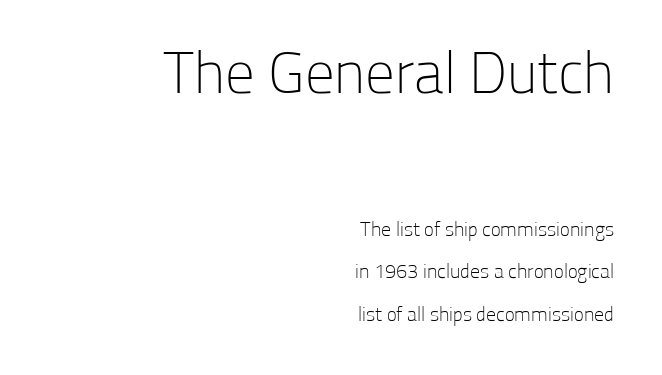
Q: Is the text bold? A: No.
Q: Is the text italic (slanted)? A: No, it is upright.
Q: Is the typeface a serif or a sans-serif typeface? A: Sans-serif.
Q: Is the text underlined? A: No.
Q: How is the paragraph aligned? A: Right-aligned.
Q: Is the spacing between letters normal or unusually wide? A: Normal.
Q: Is the spacing between lines tight, normal or loose? A: Loose.
Q: Which block of text is set in a larger size, the first (top) or the second (bottom)? A: The first (top) one.
Q: Width (condensed, normal, or wide)? A: Normal.
Q: Stroke contrast? A: Low.
Q: x-height? A: Medium.
Q: Monospaced? A: No.
